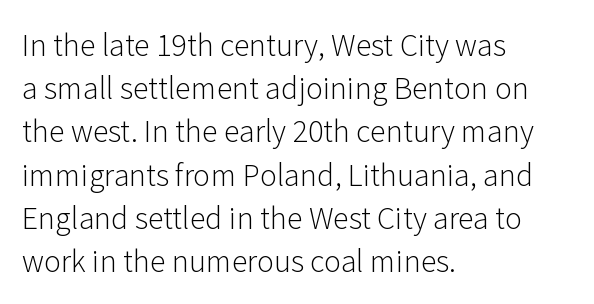
Q: Is the text bold? A: No.
Q: Is the text italic (slanted)? A: No, it is upright.
Q: Is the typeface a serif or a sans-serif typeface? A: Sans-serif.
Q: Is the text underlined? A: No.
Q: How is the paragraph aligned? A: Left-aligned.
Q: Is the spacing between letters normal or unusually wide? A: Normal.
Q: Is the spacing between lines tight, normal or loose? A: Normal.
Q: Width (condensed, normal, or wide)? A: Normal.
Q: Stroke contrast? A: Low.
Q: x-height? A: Medium.
Q: Monospaced? A: No.
